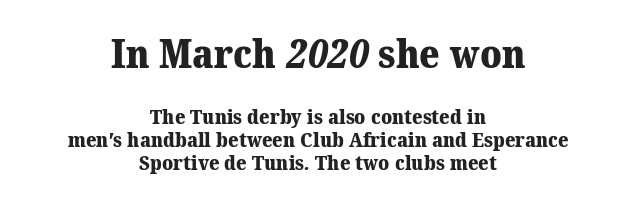
The earlier block is typeset at a bigger size than the later block. Lines of text with bare space underneath. In CSS terms this would be text-align: center. Line spacing here is tight.
